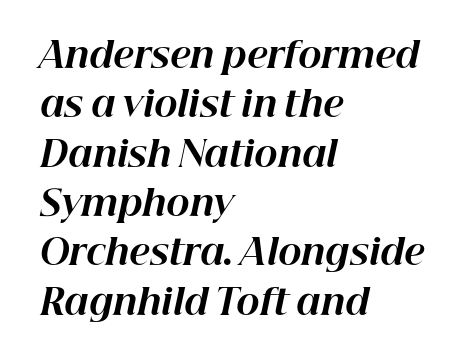
{"italic": "yes", "lean": "right", "slant_degrees": 12, "bold": "yes", "weight": "bold", "width": "normal", "stroke_contrast": "high", "x_height": "medium", "monospaced": "no", "underline": "no", "align": "left", "line_spacing": "normal", "line_spacing_ratio": 1.41, "letter_spacing": "normal", "letter_spacing_em": 0.0, "glyph_px": 35}
